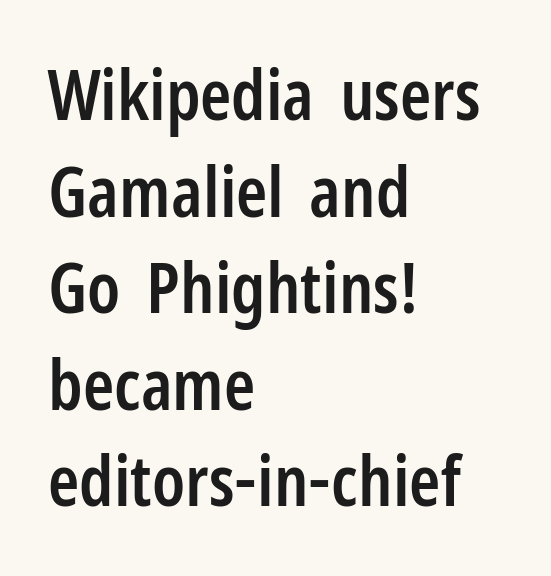
{"serif": "no", "italic": "no", "bold": "semi", "weight": "semibold", "width": "condensed", "stroke_contrast": "low", "x_height": "medium", "monospaced": "no", "underline": "no", "align": "left", "line_spacing": "normal", "line_spacing_ratio": 1.36, "letter_spacing": "normal", "letter_spacing_em": 0.0, "glyph_px": 71}
